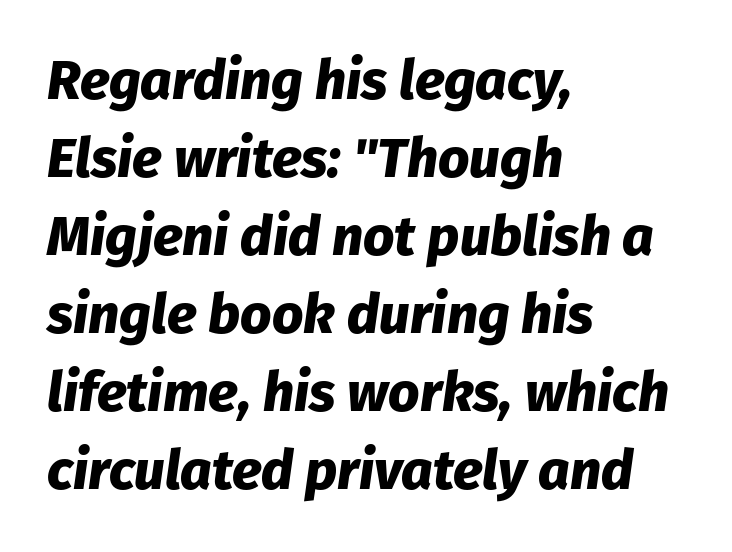
Q: Is the text bold? A: Yes.
Q: Is the text italic (slanted)? A: Yes, it leans right by about 8 degrees.
Q: Is the text underlined? A: No.
Q: How is the paragraph aligned? A: Left-aligned.
Q: Is the spacing between letters normal or unusually wide? A: Normal.
Q: Is the spacing between lines tight, normal or loose? A: Normal.
Q: Width (condensed, normal, or wide)? A: Normal.
Q: Stroke contrast? A: Low.
Q: x-height? A: Medium.
Q: Monospaced? A: No.
